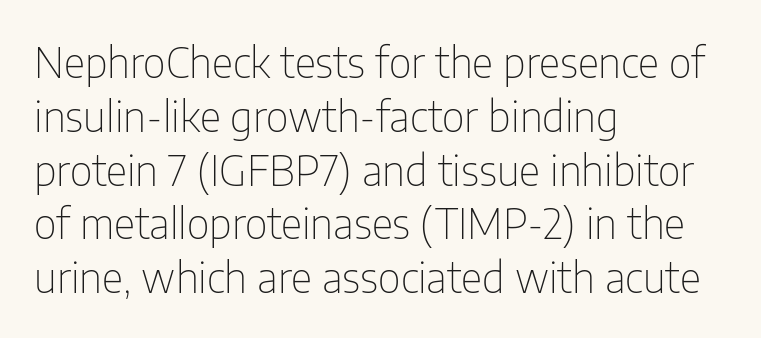
Caption: multi-line text, flush left, ragged right. Tracking here is standard; glyphs follow each other at the usual distance. In terms of letterform style, serifs are entirely absent. The rendering uses natural spacing where letterforms have individual widths. The specimen reads as upright at a glance.
